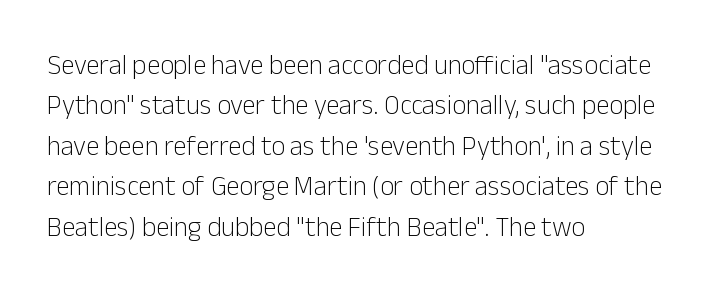
The passage shown stacks its lines at a standard gap. Students, note that the glyphs here touch the page at normal intervals. This reads as an unemphasized weight, regular at the heaviest. Typeset ragged right — the left edge is the straight one. No italicization has been applied; the sample stays upright.
